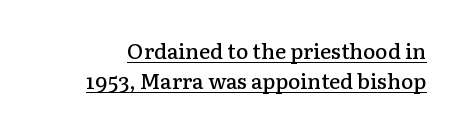
Q: Is the text bold? A: Semi-bold.
Q: Is the text italic (slanted)? A: No, it is upright.
Q: Is the text underlined? A: Yes.
Q: Is the spacing between letters normal or unusually wide? A: Normal.
Q: Is the spacing between lines tight, normal or loose? A: Normal.
